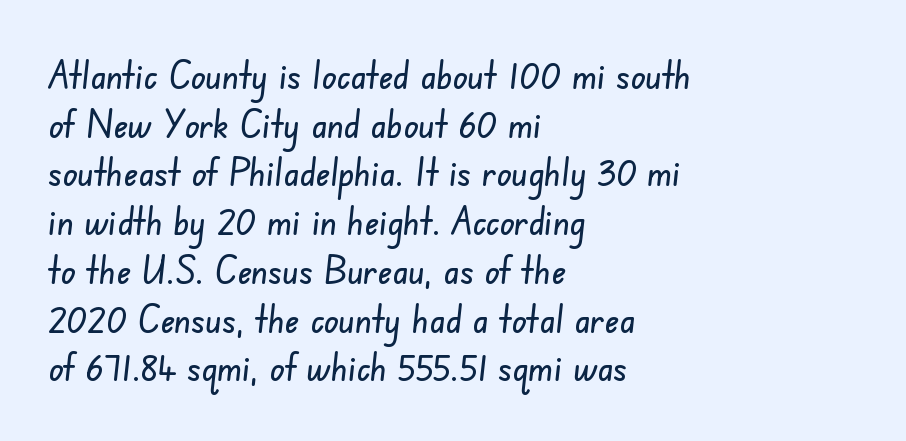
Q: Is the typeface a serif or a sans-serif typeface? A: Sans-serif.
Q: Is the text underlined? A: No.
Q: How is the paragraph aligned? A: Left-aligned.
Q: Is the spacing between letters normal or unusually wide? A: Normal.
Q: Is the spacing between lines tight, normal or loose? A: Normal.
Q: Width (condensed, normal, or wide)? A: Condensed.
Q: Stroke contrast? A: Low.
Q: x-height? A: Small.
Q: Monospaced? A: No.
